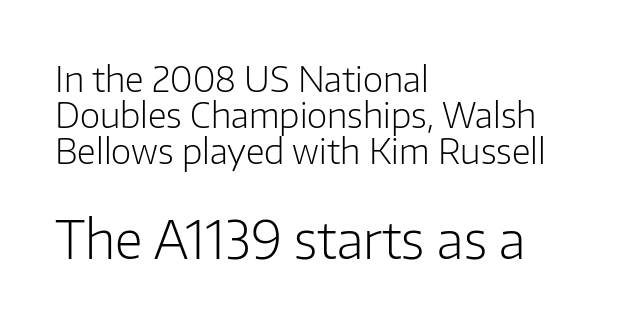
The image shows 52 px light sans-serif type, upright; set left-aligned, tight line spacing (1.03x), normal letter spacing, not underlined; the second (bottom) block is 1.49x larger; low stroke contrast and a medium x-height.
